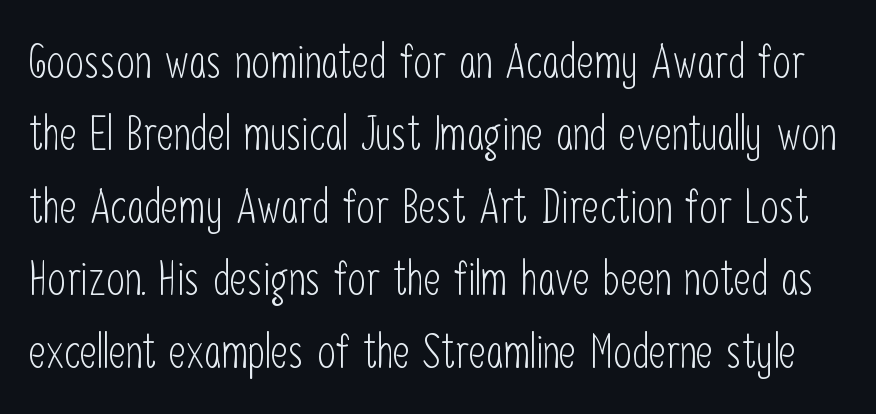
{"serif": "no", "italic": "no", "bold": "no", "weight": "light", "width": "condensed", "stroke_contrast": "low", "x_height": "medium", "monospaced": "no", "underline": "no", "line_spacing": "normal", "line_spacing_ratio": 1.54, "letter_spacing": "normal", "letter_spacing_em": 0.0, "glyph_px": 47}
